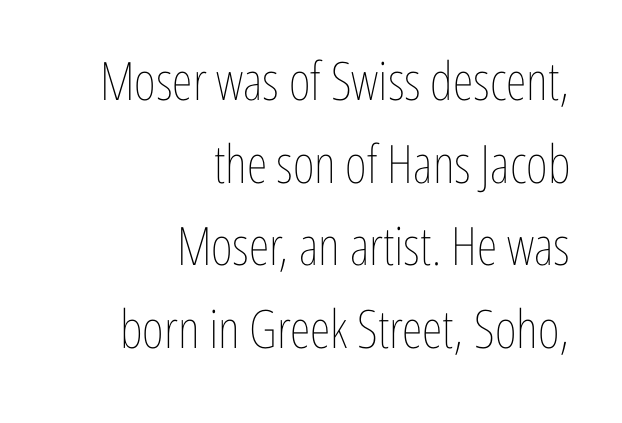
Q: Is the text bold? A: No.
Q: Is the text italic (slanted)? A: No, it is upright.
Q: Is the text underlined? A: No.
Q: How is the paragraph aligned? A: Right-aligned.
Q: Is the spacing between letters normal or unusually wide? A: Normal.
Q: Is the spacing between lines tight, normal or loose? A: Normal.
Q: Width (condensed, normal, or wide)? A: Condensed.
Q: Stroke contrast? A: Low.
Q: x-height? A: Medium.
Q: Monospaced? A: No.
